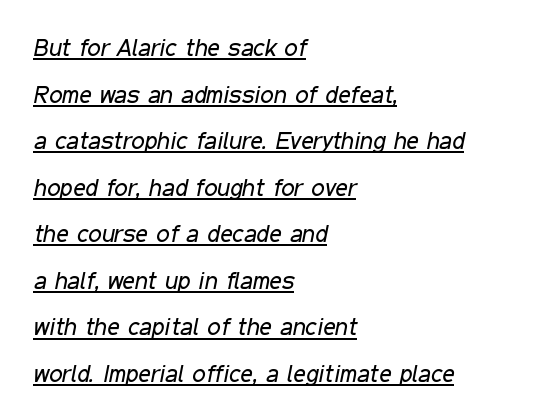
The lines in this sample share a left origin and differ only in where they stop. The passage shown is underscored from start to finish. Heaviness? Minimal to ordinary, like unemphasized prose. Nobody touched the tracking dial on this one. Baseline-to-baseline distance is far greater than the letter height.
